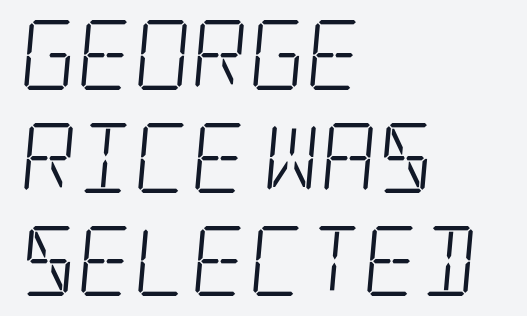
{"serif": "yes", "bold": "no", "weight": "light", "width": "condensed", "stroke_contrast": "low", "x_height": "large", "underline": "no", "align": "left", "line_spacing": "normal", "line_spacing_ratio": 1.47, "letter_spacing": "normal", "letter_spacing_em": 0.0, "glyph_px": 70}
